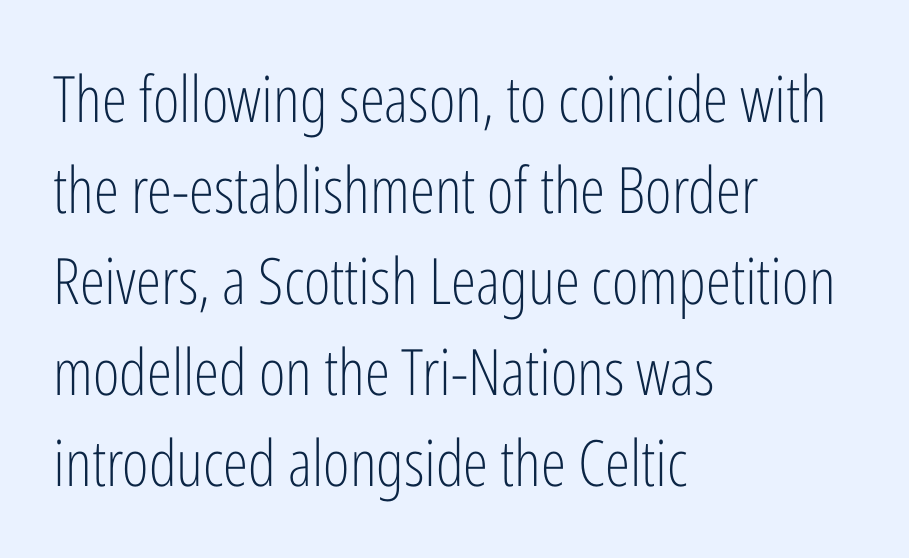
Q: Is the text bold? A: No.
Q: Is the text italic (slanted)? A: No, it is upright.
Q: Is the typeface a serif or a sans-serif typeface? A: Sans-serif.
Q: Is the text underlined? A: No.
Q: How is the paragraph aligned? A: Left-aligned.
Q: Is the spacing between letters normal or unusually wide? A: Normal.
Q: Is the spacing between lines tight, normal or loose? A: Normal.
Q: Width (condensed, normal, or wide)? A: Condensed.
Q: Stroke contrast? A: Low.
Q: x-height? A: Medium.
Q: Monospaced? A: No.
